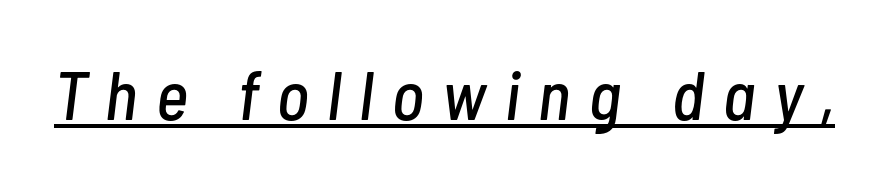
Q: Is the text italic (slanted)? A: Yes, it leans right by about 7 degrees.
Q: Is the text underlined? A: Yes.
Q: Is the spacing between letters normal or unusually wide? A: Unusually wide.
Q: Width (condensed, normal, or wide)? A: Condensed.
Q: Stroke contrast? A: Low.
Q: x-height? A: Medium.
Q: Monospaced? A: No.
